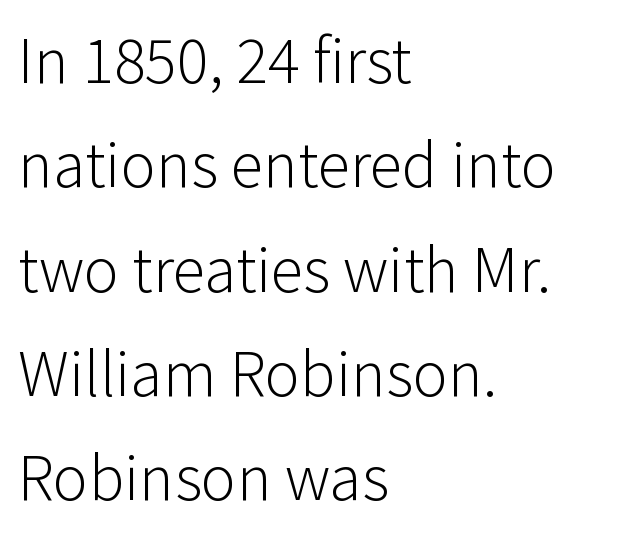
Tracking here is standard; glyphs follow each other at the usual distance. The vertical gap from one line to the next is medium. Descenders hang freely into open space. The lines are quadded left. Observe the absence of serifs on each vertical stroke in this sample. Spacing verdict: proportional, widths tailored to each character.
